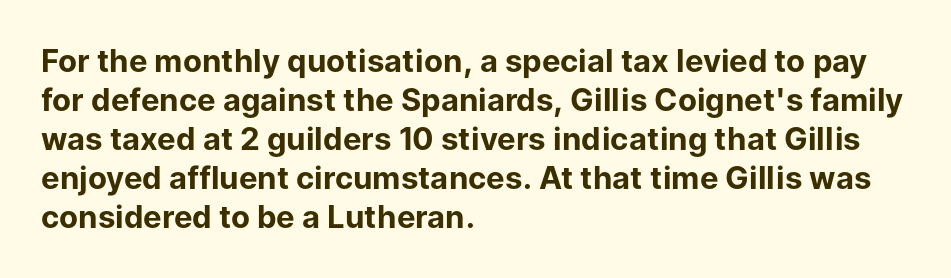
Quick note: interline space is typical. No feet cap the strokes, marking this as sans-serif type. The zone under the glyphs is completely vacant. I'd describe the lettering as bold — thick and assertive. Do the characters align in a grid? No, the font is proportional.
